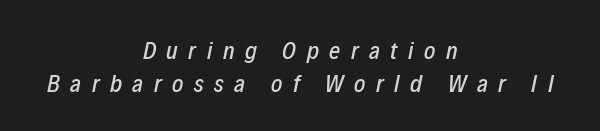
{"italic": "yes", "lean": "right", "slant_degrees": 12, "underline": "no", "align": "center", "line_spacing": "normal", "line_spacing_ratio": 1.36, "letter_spacing": "wide", "letter_spacing_em": 0.44, "glyph_px": 24}
